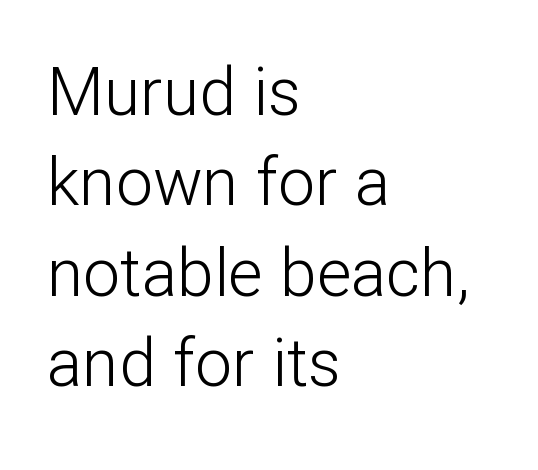
Q: Is the text bold? A: No.
Q: Is the text italic (slanted)? A: No, it is upright.
Q: Is the typeface a serif or a sans-serif typeface? A: Sans-serif.
Q: Is the text underlined? A: No.
Q: How is the paragraph aligned? A: Left-aligned.
Q: Is the spacing between letters normal or unusually wide? A: Normal.
Q: Is the spacing between lines tight, normal or loose? A: Normal.
Q: Width (condensed, normal, or wide)? A: Normal.
Q: Stroke contrast? A: Low.
Q: x-height? A: Medium.
Q: Monospaced? A: No.
